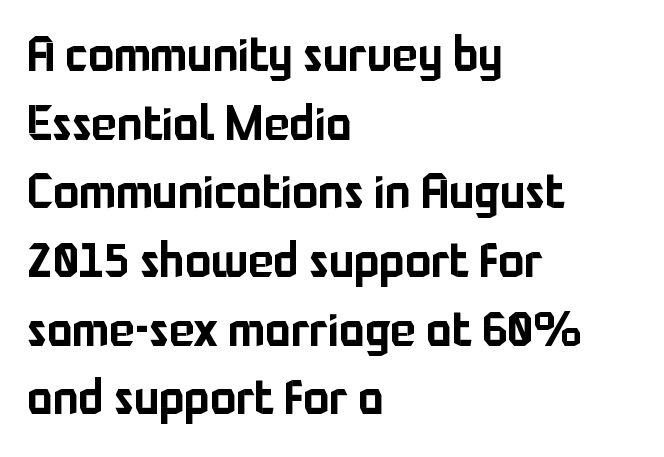
Q: Is the text italic (slanted)? A: No, it is upright.
Q: Is the typeface a serif or a sans-serif typeface? A: Sans-serif.
Q: Is the text underlined? A: No.
Q: How is the paragraph aligned? A: Left-aligned.
Q: Is the spacing between letters normal or unusually wide? A: Normal.
Q: Is the spacing between lines tight, normal or loose? A: Normal.
Q: Width (condensed, normal, or wide)? A: Normal.
Q: Stroke contrast? A: Low.
Q: x-height? A: Medium.
Q: Monospaced? A: No.
